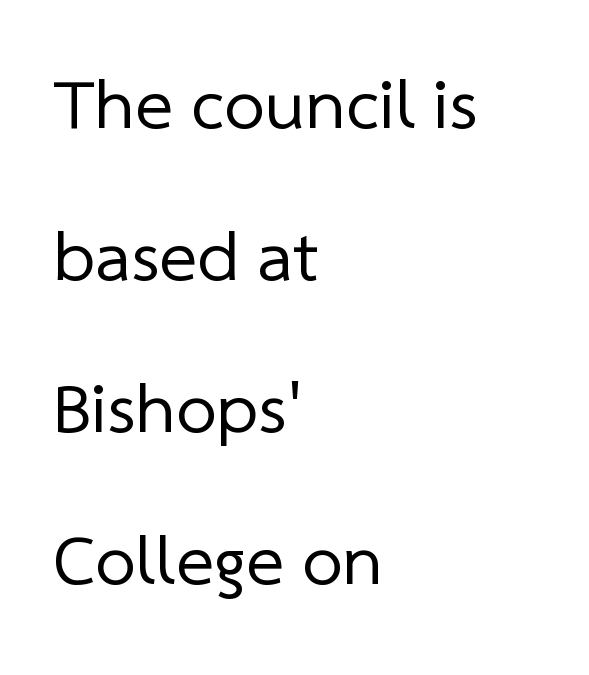
Look at the bottom of the vertical strokes: they stop flat, with no serifs. Words appear dense and cohesive because spacing is normal. The passage shown is not underscored anywhere. The rendering uses natural spacing where letterforms have individual widths.
